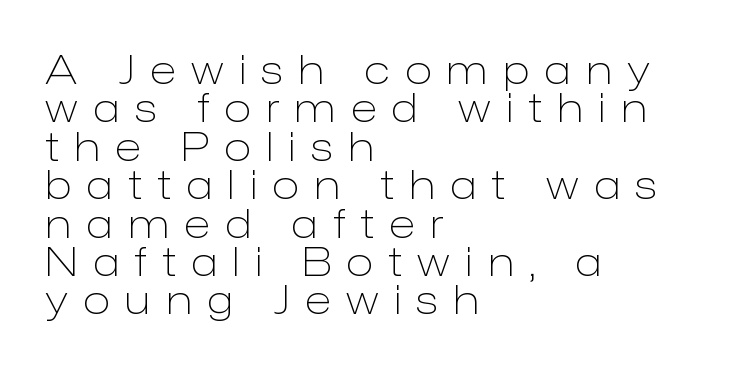
The image shows 40 px light sans-serif type, upright; set left-aligned, tight line spacing (0.96x), unusually wide letter spacing (+0.39 em), not underlined; low stroke contrast and a medium x-height.
